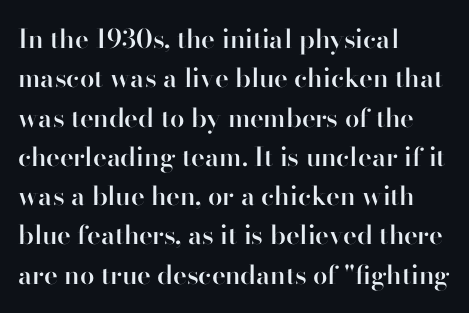
Q: Is the text bold? A: Semi-bold.
Q: Is the text italic (slanted)? A: No, it is upright.
Q: Is the text underlined? A: No.
Q: How is the paragraph aligned? A: Left-aligned.
Q: Is the spacing between letters normal or unusually wide? A: Normal.
Q: Is the spacing between lines tight, normal or loose? A: Normal.
